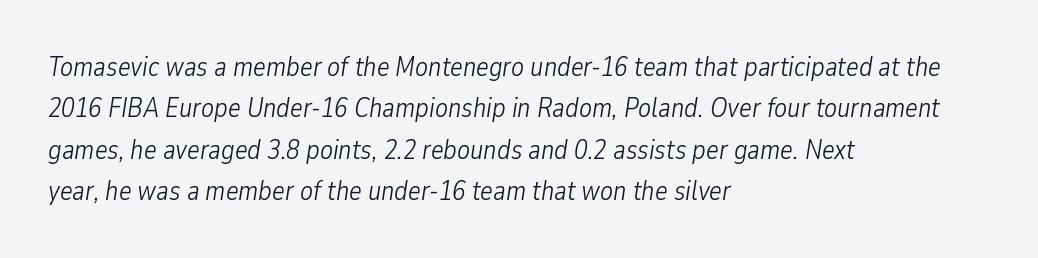
No extra tracking has been applied to these lines. In terms of posture, this sample is oblique. Students, observe: this is what conventionally led text looks like. A light-to-regular cut is what we see here. Descender tails drop into unmarked territory.
